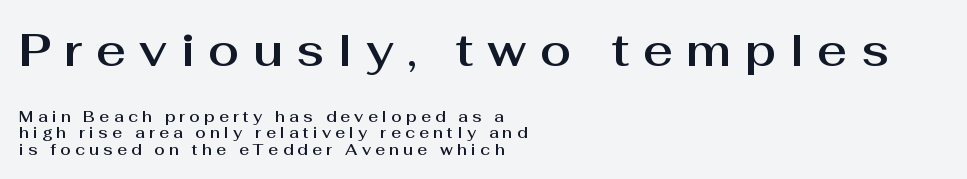
Q: Is the text italic (slanted)? A: No, it is upright.
Q: Is the typeface a serif or a sans-serif typeface? A: Sans-serif.
Q: Is the text underlined? A: No.
Q: How is the paragraph aligned? A: Left-aligned.
Q: Is the spacing between letters normal or unusually wide? A: Unusually wide.
Q: Is the spacing between lines tight, normal or loose? A: Tight.
Q: Which block of text is set in a larger size, the first (top) or the second (bottom)? A: The first (top) one.
Q: Width (condensed, normal, or wide)? A: Normal.
Q: Stroke contrast? A: Medium.
Q: x-height? A: Medium.
Q: Monospaced? A: No.
